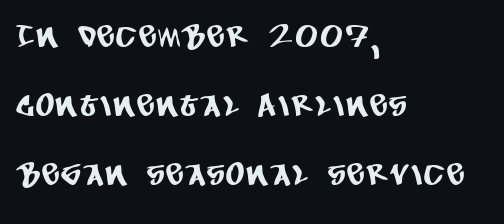
The image shows 31 px condensed sans-serif type; set left-aligned, loose line spacing (2.22x), not underlined; low stroke contrast and a large x-height.
